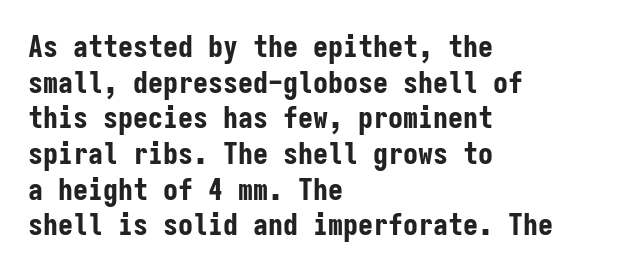
Q: Is the text bold? A: Yes.
Q: Is the text italic (slanted)? A: No, it is upright.
Q: Is the typeface a serif or a sans-serif typeface? A: Sans-serif.
Q: Is the text underlined? A: No.
Q: How is the paragraph aligned? A: Left-aligned.
Q: Is the spacing between letters normal or unusually wide? A: Normal.
Q: Width (condensed, normal, or wide)? A: Condensed.
Q: Stroke contrast? A: Low.
Q: x-height? A: Medium.
Q: Monospaced? A: Yes.
